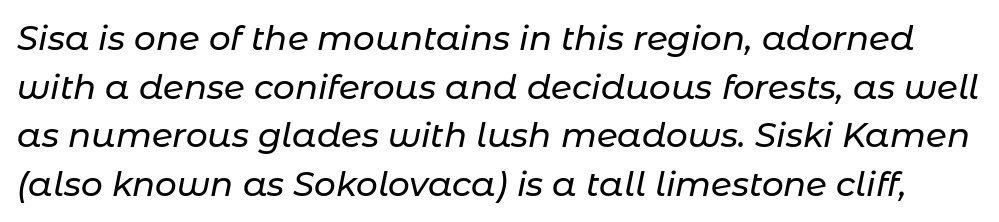
Q: Is the text italic (slanted)? A: Yes, it leans right by about 11 degrees.
Q: Is the text underlined? A: No.
Q: Is the spacing between letters normal or unusually wide? A: Normal.
Q: Is the spacing between lines tight, normal or loose? A: Normal.
Q: Width (condensed, normal, or wide)? A: Normal.
Q: Stroke contrast? A: Low.
Q: x-height? A: Medium.
Q: Monospaced? A: No.
